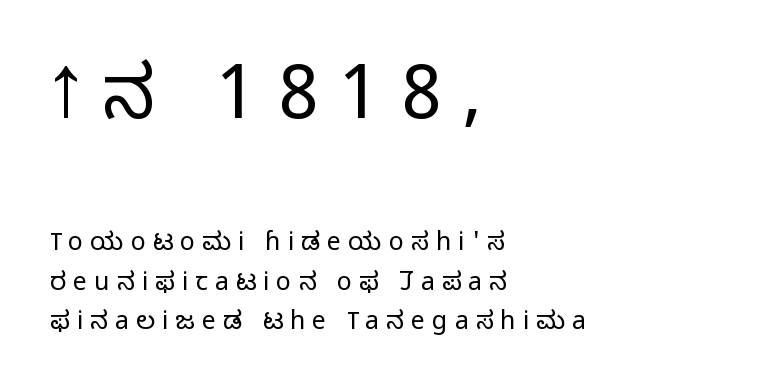
Look at the glyph heights: the upper group is clearly the bigger setting. Regarding leading, the lines here are spaced in the standard way. The rendering inserts visible extra space after every character. This sample has the flowing, uneven cadence of proportional lettering. Where is the straight margin? On the left.
